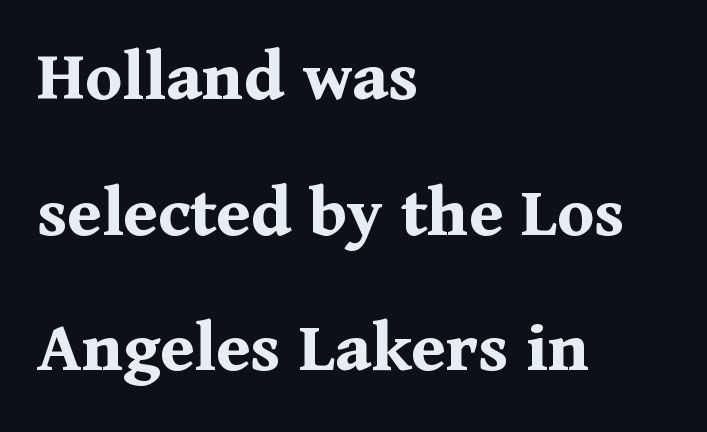
The image shows 75 px bold serif type, upright; set left-aligned, line spacing 1.81x, normal letter spacing, not underlined; medium stroke contrast and a medium x-height.
